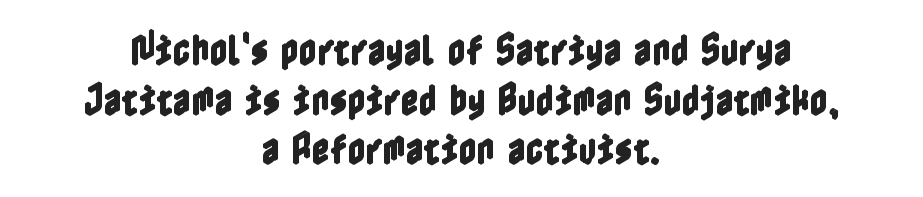
The image shows 35 px condensed type, upright; set centered, normal line spacing (1.42x), normal letter spacing, not underlined; a medium x-height.
